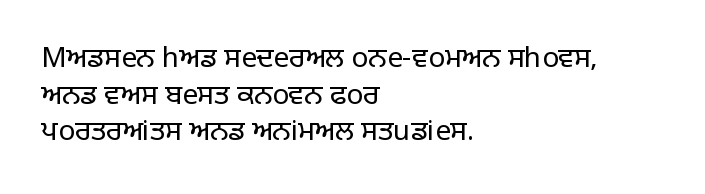
The image shows 28 px regular-weight sans-serif type, upright; set left-aligned, normal line spacing (1.31x), normal letter spacing, not underlined; low stroke contrast and a large x-height.
